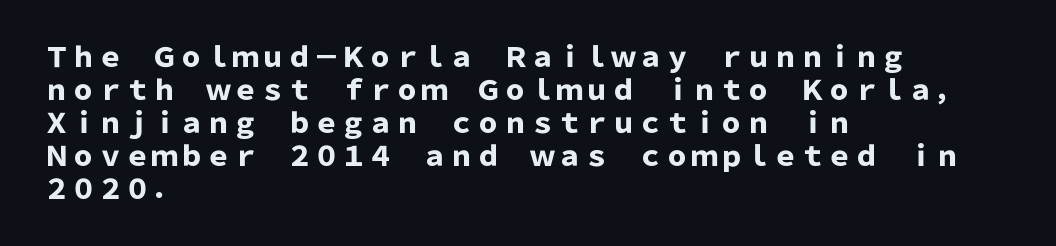
{"italic": "no", "bold": "yes", "underline": "no", "align": "left", "line_spacing_ratio": 1.22, "letter_spacing": "normal", "letter_spacing_em": 0.0, "glyph_px": 27}
